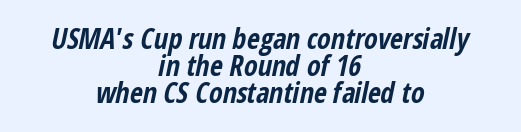
Q: Is the text bold? A: Yes.
Q: Is the text italic (slanted)? A: Yes, it leans right by about 12 degrees.
Q: Is the text underlined? A: No.
Q: How is the paragraph aligned? A: Centered.
Q: Is the spacing between letters normal or unusually wide? A: Normal.
Q: Is the spacing between lines tight, normal or loose? A: Tight.
Q: Width (condensed, normal, or wide)? A: Condensed.
Q: Stroke contrast? A: Low.
Q: x-height? A: Medium.
Q: Monospaced? A: No.
